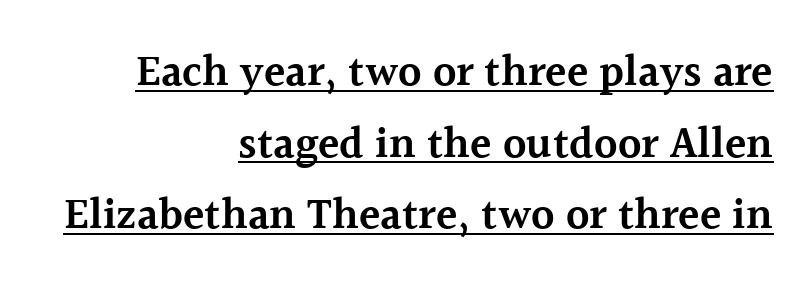
Q: Is the text bold? A: Semi-bold.
Q: Is the text italic (slanted)? A: No, it is upright.
Q: Is the typeface a serif or a sans-serif typeface? A: Serif.
Q: Is the text underlined? A: Yes.
Q: How is the paragraph aligned? A: Right-aligned.
Q: Is the spacing between letters normal or unusually wide? A: Normal.
Q: Is the spacing between lines tight, normal or loose? A: Normal.
Q: Width (condensed, normal, or wide)? A: Normal.
Q: x-height? A: Medium.
Q: Monospaced? A: No.
